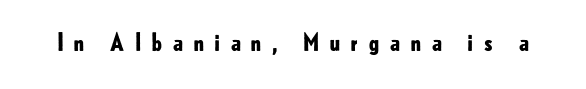
{"italic": "no", "bold": "yes", "underline": "no", "letter_spacing": "wide", "letter_spacing_em": 0.39, "glyph_px": 24}
